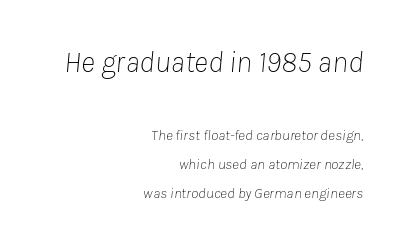
Q: Is the text bold? A: No.
Q: Is the text italic (slanted)? A: Yes, it leans right by about 8 degrees.
Q: Is the text underlined? A: No.
Q: How is the paragraph aligned? A: Right-aligned.
Q: Is the spacing between letters normal or unusually wide? A: Normal.
Q: Is the spacing between lines tight, normal or loose? A: Loose.
Q: Which block of text is set in a larger size, the first (top) or the second (bottom)? A: The first (top) one.
Q: Width (condensed, normal, or wide)? A: Normal.
Q: Stroke contrast? A: Low.
Q: x-height? A: Medium.
Q: Monospaced? A: No.
